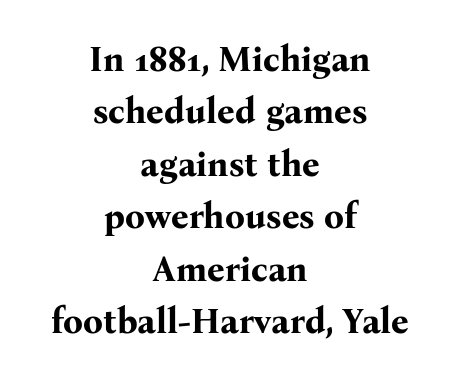
As a designer I'd log this as weight 700, bold. The area under the type is left untouched. Spacing verdict: proportional, widths tailored to each character. Every character sits straight up, as roman type does. A normal amount of white space separates one row of letters from the next. Visually the block forms a symmetrical silhouette, jagged on both flanks.
